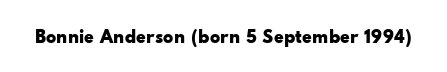
The image shows 20 px bold type, upright; set normal letter spacing, not underlined.
